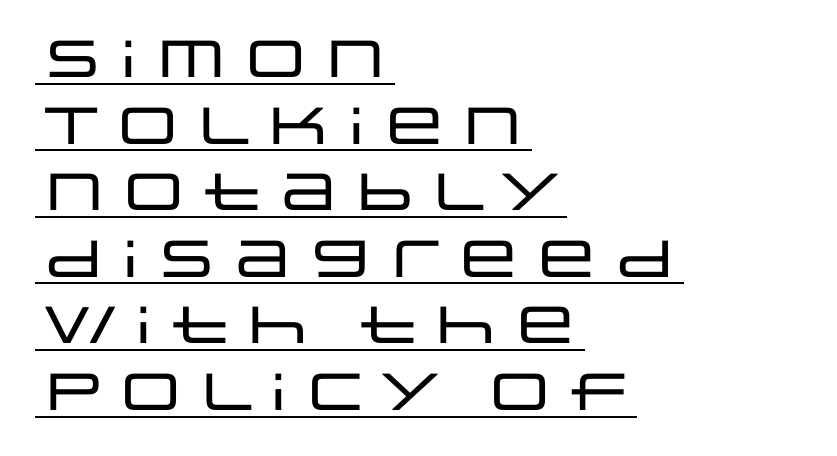
Q: Is the text italic (slanted)? A: No, it is upright.
Q: Is the typeface a serif or a sans-serif typeface? A: Sans-serif.
Q: Is the text underlined? A: Yes.
Q: How is the paragraph aligned? A: Left-aligned.
Q: Is the spacing between letters normal or unusually wide? A: Normal.
Q: Is the spacing between lines tight, normal or loose? A: Normal.
Q: Width (condensed, normal, or wide)? A: Wide.
Q: Stroke contrast? A: Low.
Q: x-height? A: Large.
Q: Monospaced? A: No.
